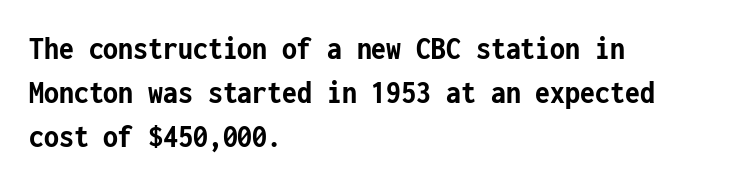
{"serif": "no", "italic": "no", "bold": "yes", "weight": "semibold", "width": "condensed", "stroke_contrast": "low", "x_height": "medium", "monospaced": "yes", "underline": "no", "align": "left", "line_spacing": "normal", "line_spacing_ratio": 1.29, "letter_spacing": "normal", "letter_spacing_em": 0.0, "glyph_px": 34}
